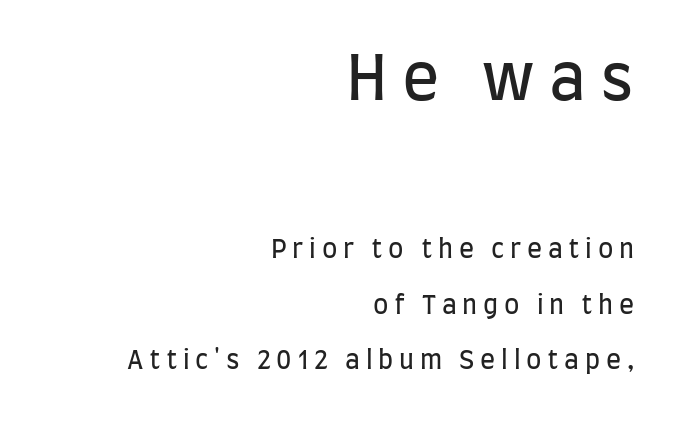
These lines are rendered in a variable-pitch font. Is the block centered? No — it sits flush against the right margin. Display-style spreading of the glyphs; the letterfit is very open. Two sizes are in play, and the larger belongs to the first block. Clear beneath every line of the passage.
